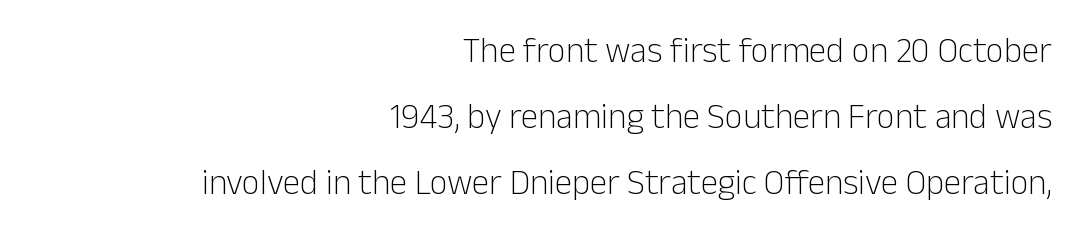
Q: Is the text bold? A: No.
Q: Is the text italic (slanted)? A: No, it is upright.
Q: Is the typeface a serif or a sans-serif typeface? A: Sans-serif.
Q: Is the text underlined? A: No.
Q: How is the paragraph aligned? A: Right-aligned.
Q: Is the spacing between letters normal or unusually wide? A: Normal.
Q: Width (condensed, normal, or wide)? A: Normal.
Q: Stroke contrast? A: Low.
Q: x-height? A: Medium.
Q: Monospaced? A: No.
